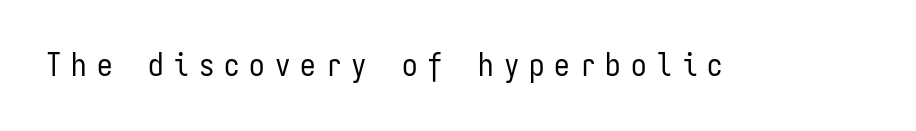
{"serif": "no", "italic": "no", "bold": "no", "weight": "regular", "width": "condensed", "stroke_contrast": "low", "x_height": "medium", "monospaced": "yes", "underline": "no", "letter_spacing": "wide", "letter_spacing_em": 0.32, "glyph_px": 31}
